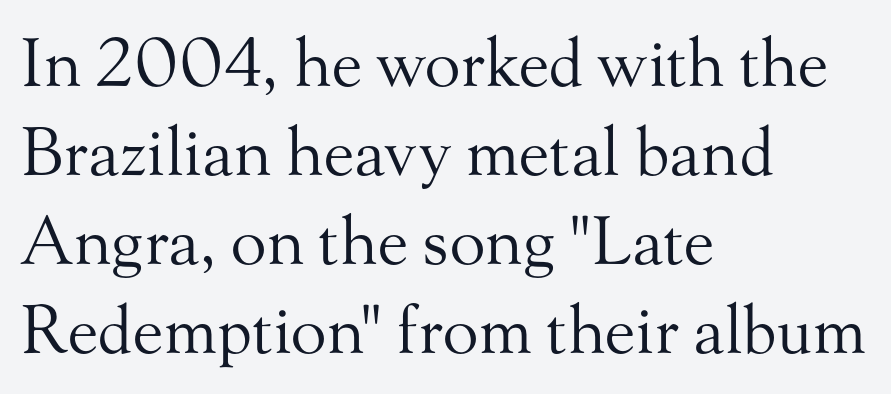
Q: Is the text bold? A: No.
Q: Is the text italic (slanted)? A: No, it is upright.
Q: Is the typeface a serif or a sans-serif typeface? A: Serif.
Q: Is the text underlined? A: No.
Q: How is the paragraph aligned? A: Left-aligned.
Q: Is the spacing between letters normal or unusually wide? A: Normal.
Q: Is the spacing between lines tight, normal or loose? A: Normal.
Q: Width (condensed, normal, or wide)? A: Normal.
Q: Stroke contrast? A: Medium.
Q: x-height? A: Small.
Q: Monospaced? A: No.
